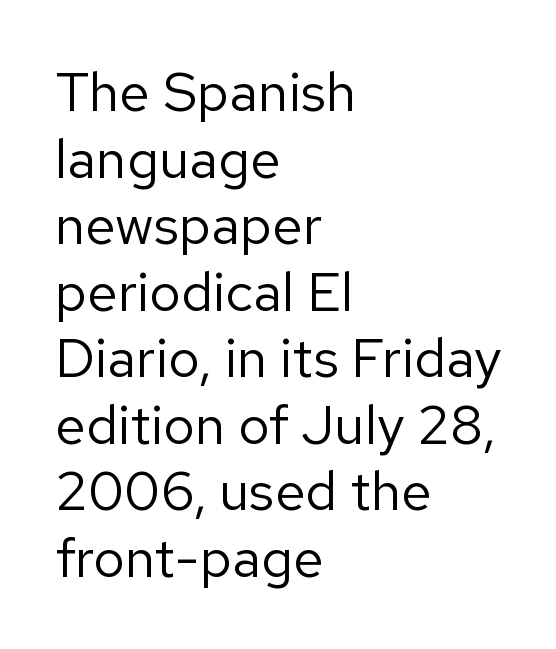
Q: Is the text bold? A: No.
Q: Is the text italic (slanted)? A: No, it is upright.
Q: Is the typeface a serif or a sans-serif typeface? A: Sans-serif.
Q: Is the text underlined? A: No.
Q: How is the paragraph aligned? A: Left-aligned.
Q: Is the spacing between letters normal or unusually wide? A: Normal.
Q: Width (condensed, normal, or wide)? A: Normal.
Q: Stroke contrast? A: Low.
Q: x-height? A: Medium.
Q: Monospaced? A: No.
